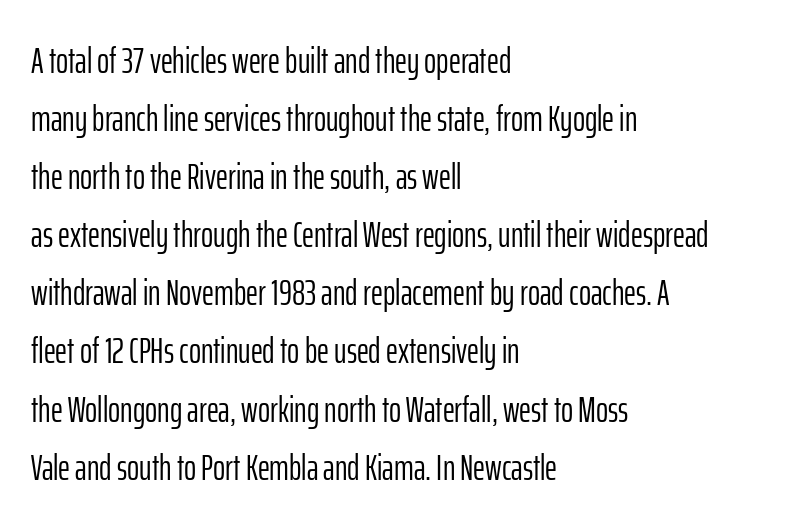
Q: Is the text bold? A: No.
Q: Is the text italic (slanted)? A: No, it is upright.
Q: Is the typeface a serif or a sans-serif typeface? A: Sans-serif.
Q: Is the text underlined? A: No.
Q: How is the paragraph aligned? A: Left-aligned.
Q: Is the spacing between letters normal or unusually wide? A: Normal.
Q: Is the spacing between lines tight, normal or loose? A: Normal.
Q: Width (condensed, normal, or wide)? A: Condensed.
Q: Stroke contrast? A: Low.
Q: x-height? A: Medium.
Q: Monospaced? A: No.
